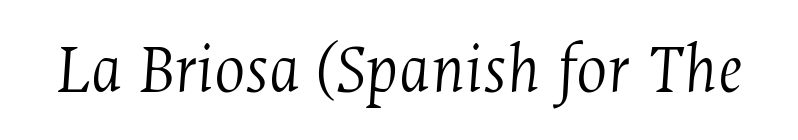
The image shows 73 px light, condensed serif type, italic (leaning right); set normal letter spacing, not underlined; medium stroke contrast and a medium x-height.
